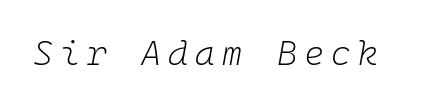
The image shows 34 px light type, italic (leaning right); set unusually wide letter spacing (+0.21 em), not underlined; low stroke contrast and a medium x-height.
